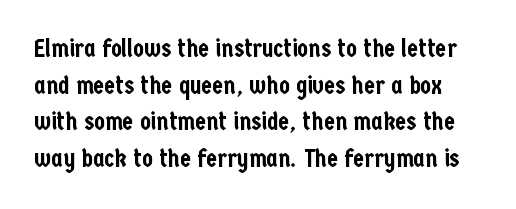
Characters follow at the spacing the type designer built in. Leading: standard. Plain, unruled lines of type. Upright lettering throughout.
